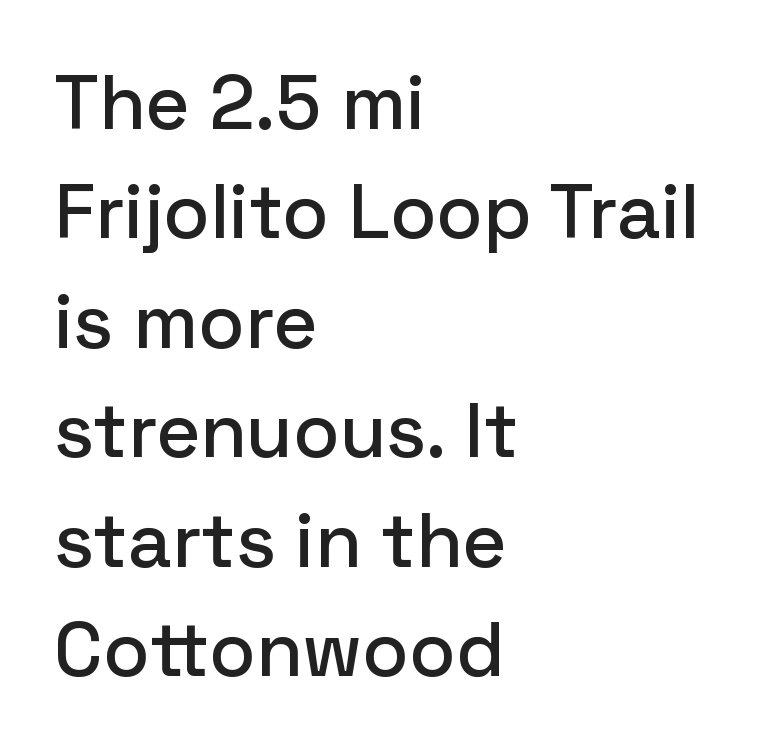
The image shows 76 px sans-serif type, upright; set left-aligned, normal line spacing (1.44x), normal letter spacing, not underlined; low stroke contrast and a medium x-height.
